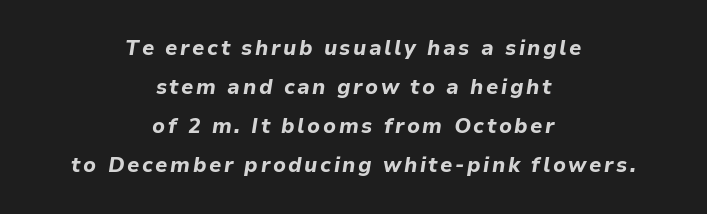
The image shows 21 px bold type, italic (leaning right); set centered, line spacing 1.86x, not underlined.
